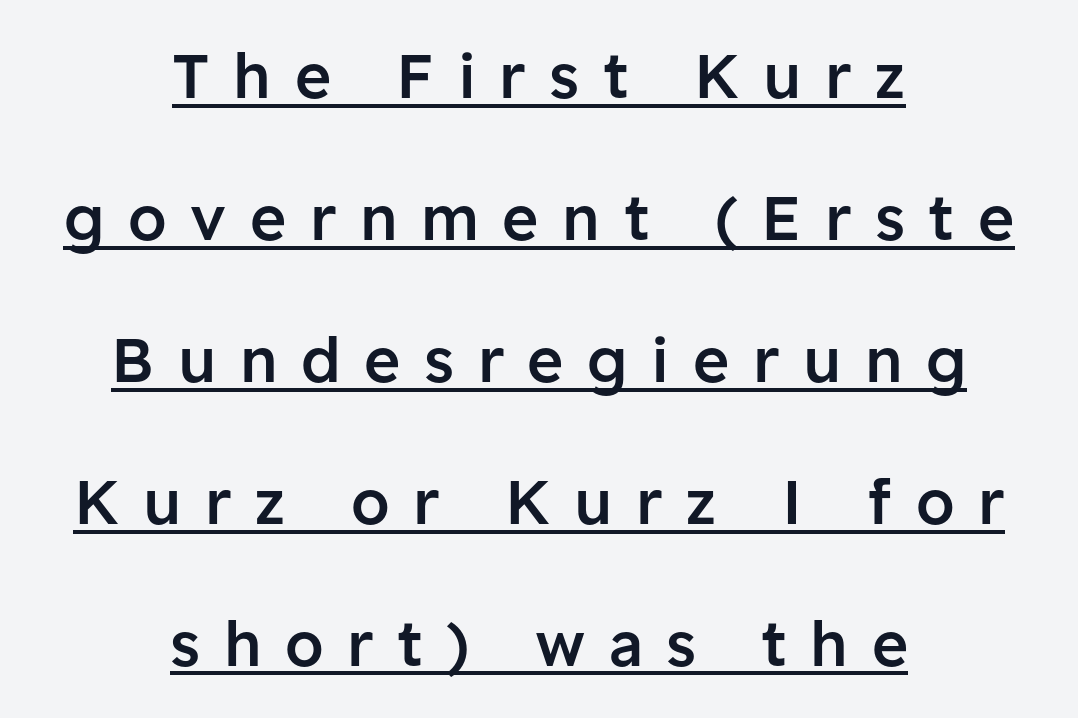
Note: no serifs on the glyphs. Notice how the passage keeps no hard edge, just a central spine. Airy leading. The letters advance in unequal steps, a hallmark of proportional type. Every word sits above its own underline. The characters look somewhat weighty, a semibold short of true bold.
